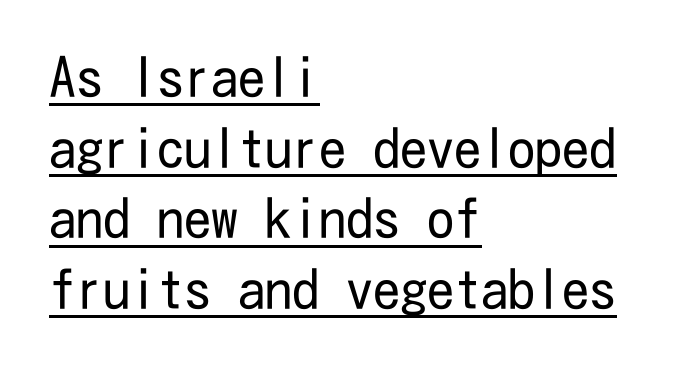
Q: Is the text bold? A: No.
Q: Is the text italic (slanted)? A: No, it is upright.
Q: Is the typeface a serif or a sans-serif typeface? A: Sans-serif.
Q: Is the text underlined? A: Yes.
Q: How is the paragraph aligned? A: Left-aligned.
Q: Is the spacing between letters normal or unusually wide? A: Normal.
Q: Is the spacing between lines tight, normal or loose? A: Normal.
Q: Width (condensed, normal, or wide)? A: Condensed.
Q: Stroke contrast? A: Low.
Q: x-height? A: Medium.
